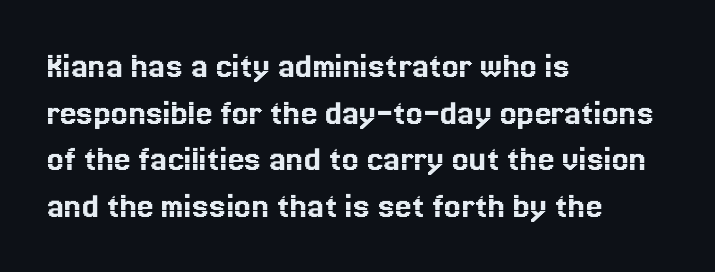
Short note: letters normally spaced. The lines in this sample share a left origin and differ only in where they stop. The gap between lines stays unmarked. This sample has the flowing, uneven cadence of proportional lettering. In terms of leading, this rendering sits right in the middle.
